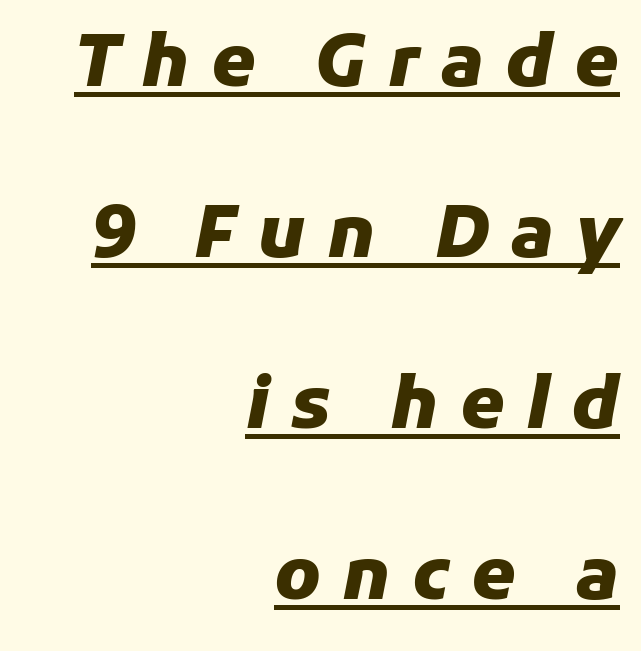
{"italic": "yes", "lean": "right", "slant_degrees": 11, "bold": "yes", "weight": "heavy", "width": "normal", "stroke_contrast": "low", "x_height": "medium", "monospaced": "no", "underline": "yes", "align": "right", "line_spacing": "loose", "line_spacing_ratio": 2.41, "letter_spacing": "wide", "letter_spacing_em": 0.3, "glyph_px": 71}
